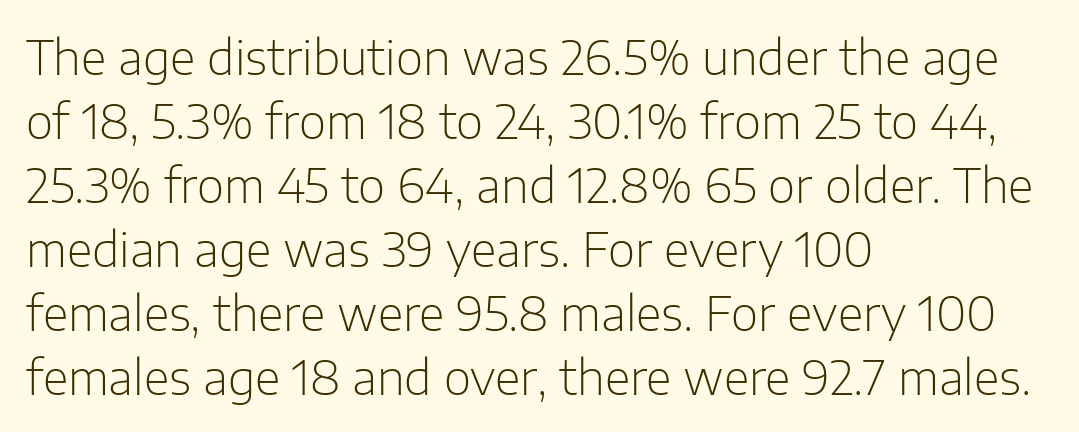
The passage shown is typed in a proportional face where columns would drift. The face used here is rendered with its standard letterfit. The baseline area is clear. The text was rendered using a sans face with plain stroke endings.
